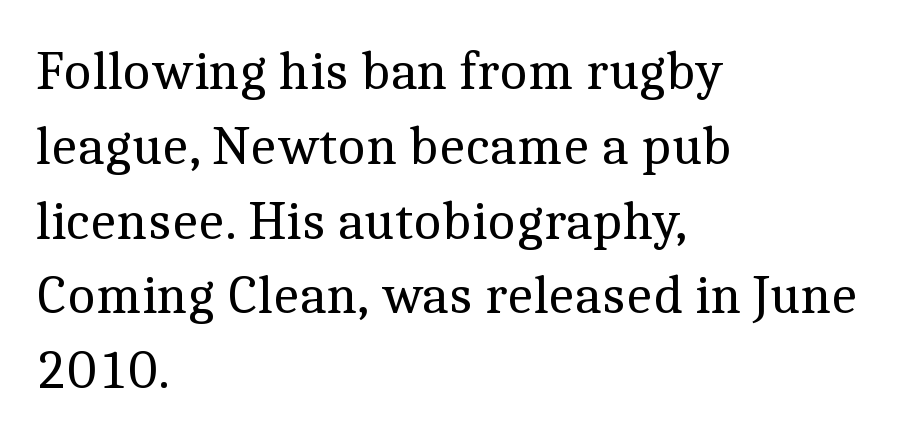
The image shows 55 px regular-weight serif type, upright; set left-aligned, normal line spacing (1.36x), normal letter spacing, not underlined; a medium x-height.
